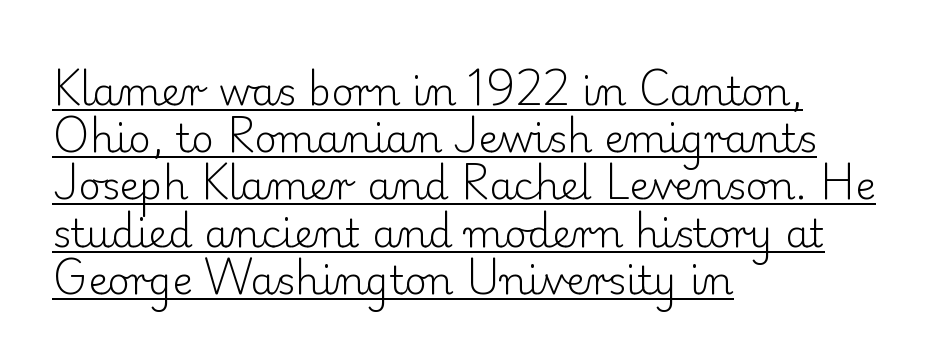
The image shows 39 px light type, upright; set left-aligned, line spacing 1.21x, normal letter spacing, underlined; low stroke contrast and a small x-height.
